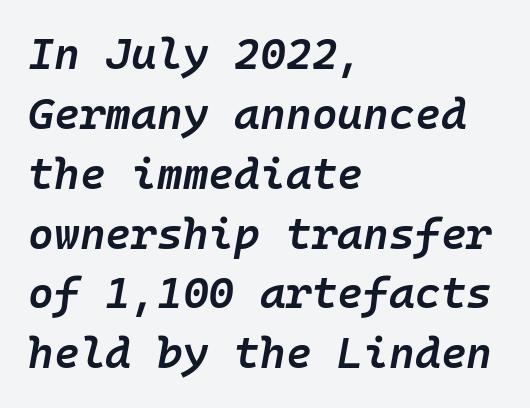
{"italic": "yes", "lean": "right", "slant_degrees": 10, "bold": "semi", "weight": "semibold", "width": "normal", "stroke_contrast": "low", "x_height": "medium", "monospaced": "yes", "underline": "no", "align": "left", "line_spacing": "normal", "line_spacing_ratio": 1.36, "letter_spacing": "normal", "letter_spacing_em": 0.0, "glyph_px": 44}
